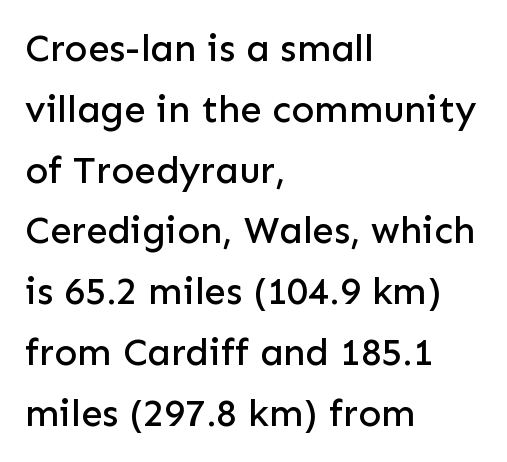
{"serif": "no", "italic": "no", "width": "normal", "stroke_contrast": "low", "x_height": "medium", "monospaced": "no", "underline": "no", "align": "left", "line_spacing": "normal", "line_spacing_ratio": 1.6, "letter_spacing": "normal", "letter_spacing_em": 0.0, "glyph_px": 38}
